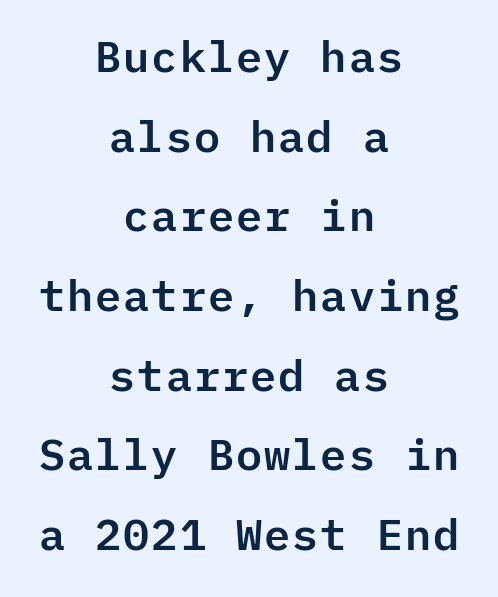
Q: Is the text italic (slanted)? A: No, it is upright.
Q: Is the typeface a serif or a sans-serif typeface? A: Sans-serif.
Q: Is the text underlined? A: No.
Q: How is the paragraph aligned? A: Centered.
Q: Is the spacing between letters normal or unusually wide? A: Normal.
Q: Width (condensed, normal, or wide)? A: Normal.
Q: Stroke contrast? A: Low.
Q: x-height? A: Medium.
Q: Monospaced? A: Yes.
